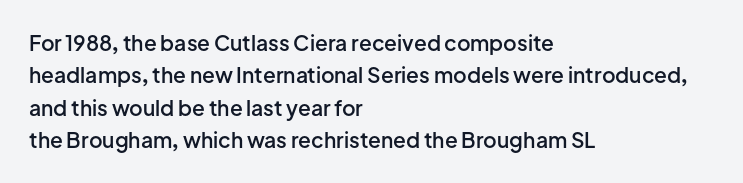
Q: Is the text bold? A: Semi-bold.
Q: Is the text italic (slanted)? A: No, it is upright.
Q: Is the text underlined? A: No.
Q: How is the paragraph aligned? A: Left-aligned.
Q: Is the spacing between letters normal or unusually wide? A: Normal.
Q: Is the spacing between lines tight, normal or loose? A: Normal.
